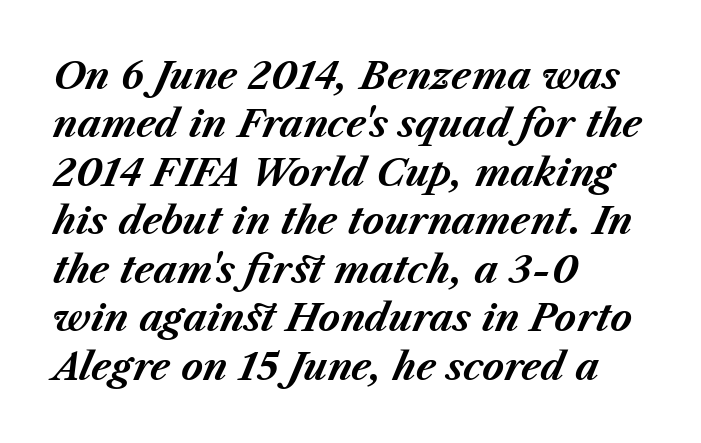
The image shows 37 px bold type, italic (leaning right); set left-aligned, normal line spacing (1.31x), normal letter spacing, not underlined; medium stroke contrast and a medium x-height.
